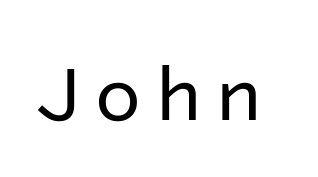
{"serif": "no", "italic": "no", "bold": "no", "weight": "regular", "width": "normal", "stroke_contrast": "low", "x_height": "medium", "monospaced": "yes", "underline": "no", "glyph_px": 78}
